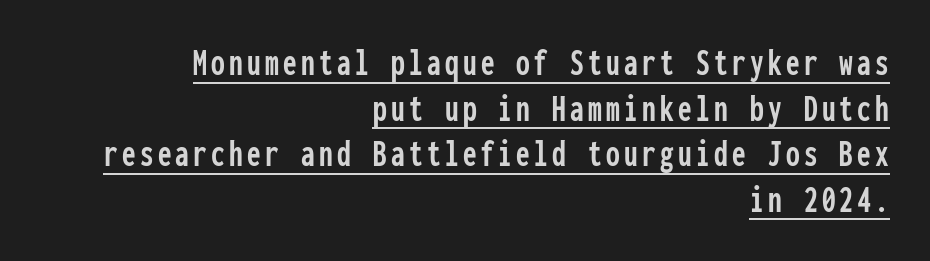
Spacing verdict: monospaced, one width for all characters. The characters display no serif detailing; their extremities are plain. Is there any slant? The stems are plumb. Decoration check: the copy is underlined. In CSS terms this would be text-align: right.
